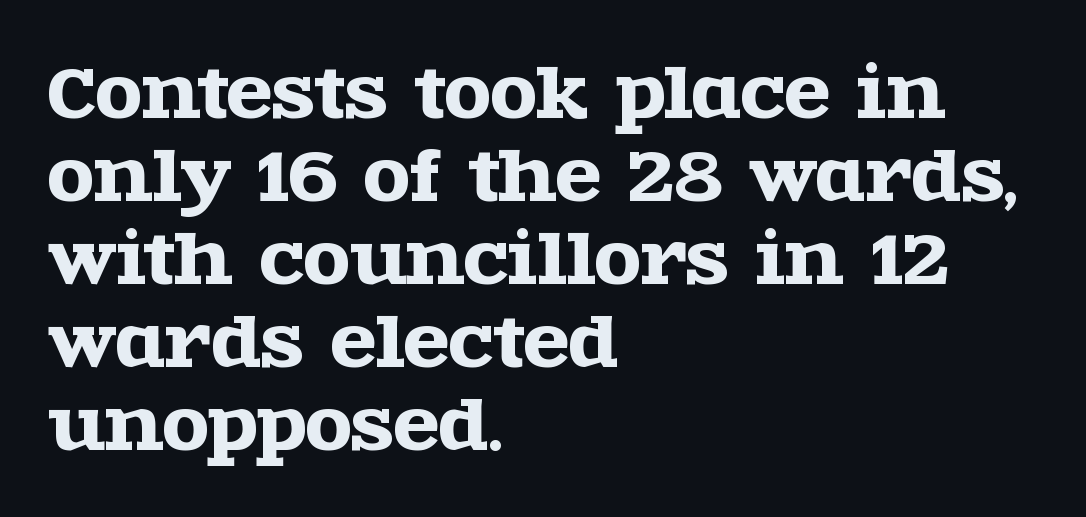
{"serif": "yes", "italic": "no", "width": "wide", "x_height": "large", "monospaced": "no", "underline": "no", "align": "left", "line_spacing_ratio": 1.24, "letter_spacing": "normal", "letter_spacing_em": 0.0, "glyph_px": 67}
